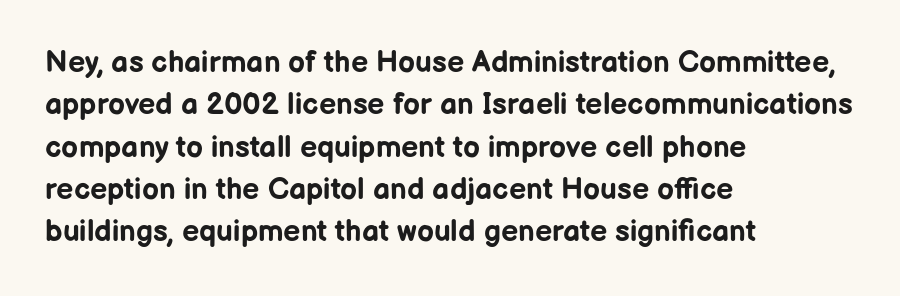
The face used here is a sans, in the tradition of grotesques and geometrics. Style check: upright. In terms of leading, this rendering sits right in the middle. The space directly below the letters is spotless. Looks like regular typesetting: each glyph gets only the width it needs.
